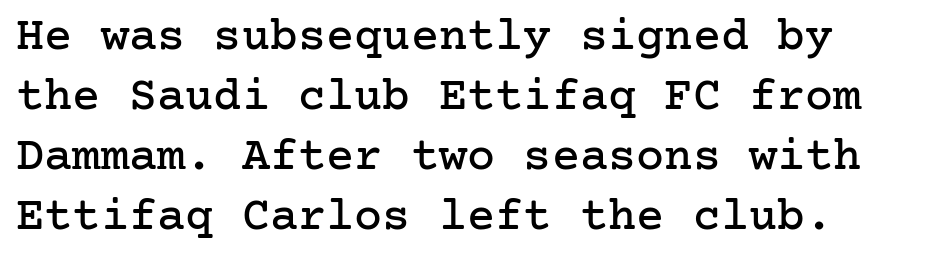
The image shows 47 px serif type, upright; set normal line spacing (1.28x), normal letter spacing, not underlined; low stroke contrast and a medium x-height.
